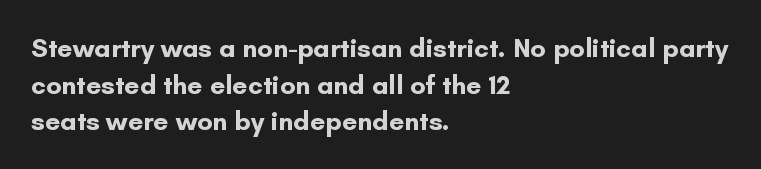
{"italic": "no", "bold": "yes", "underline": "no", "align": "left", "line_spacing": "normal", "line_spacing_ratio": 1.36, "letter_spacing": "normal", "letter_spacing_em": 0.0, "glyph_px": 27}
